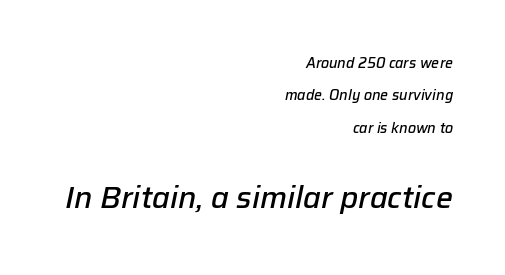
A flush-right, rag-left setting is used for this passage. The gap between lines stays unmarked. Size contrast runs from small at the top to large at the bottom. In terms of weight, the rendering is demibold, just under bold. Character widths vary here, with narrow letters taking less room than wide ones.
